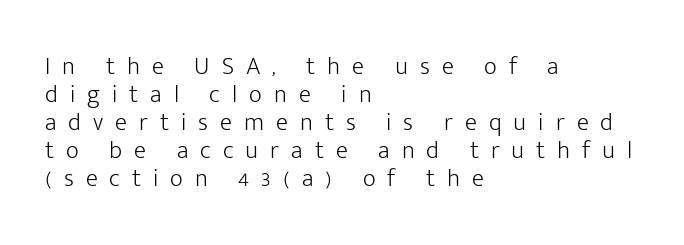
The image shows 25 px text type, upright; set left-aligned, tight line spacing (1.12x), unusually wide letter spacing (+0.48 em), not underlined.
